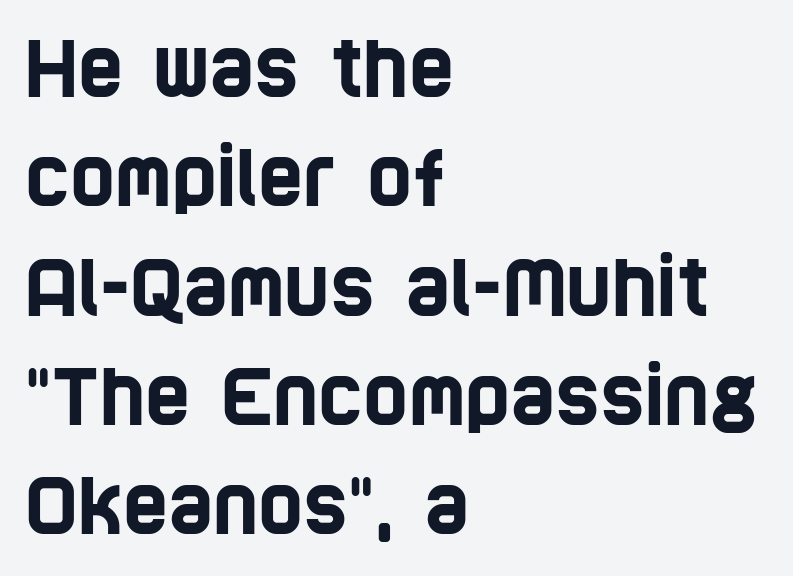
The image shows 77 px condensed sans-serif type; set left-aligned, normal line spacing (1.42x), normal letter spacing, not underlined; low stroke contrast and a large x-height.
